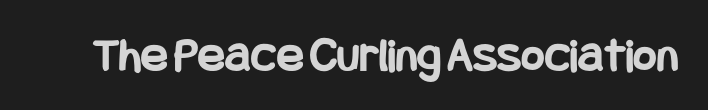
The image shows 50 px bold, condensed sans-serif type, upright; set normal letter spacing, not underlined; low stroke contrast and a large x-height.
